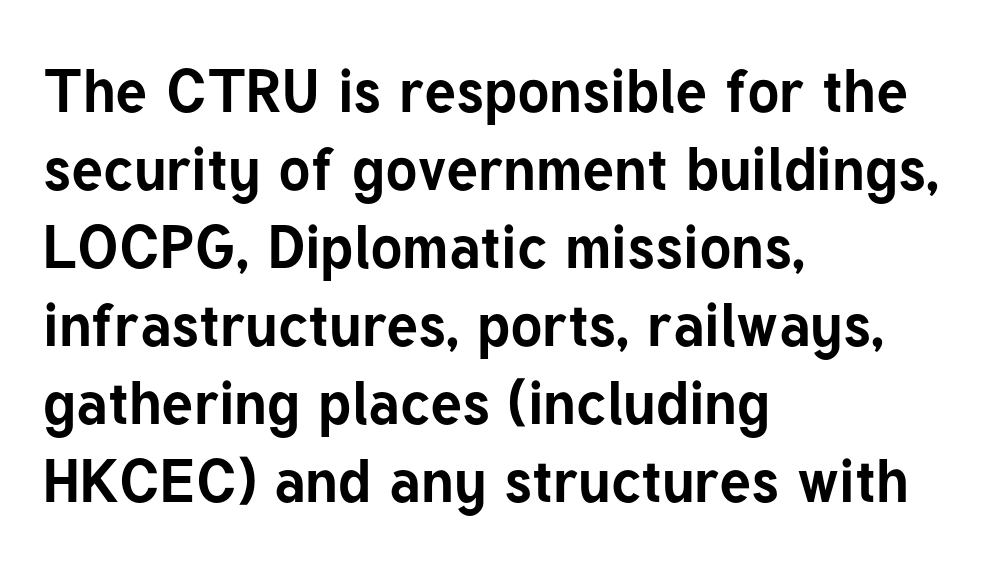
The type family on display is of the sans-serif kind. Rendered with straight, roman letterforms. The passage shown is emphatically bold. Caption: multi-line text, flush left, ragged right.
